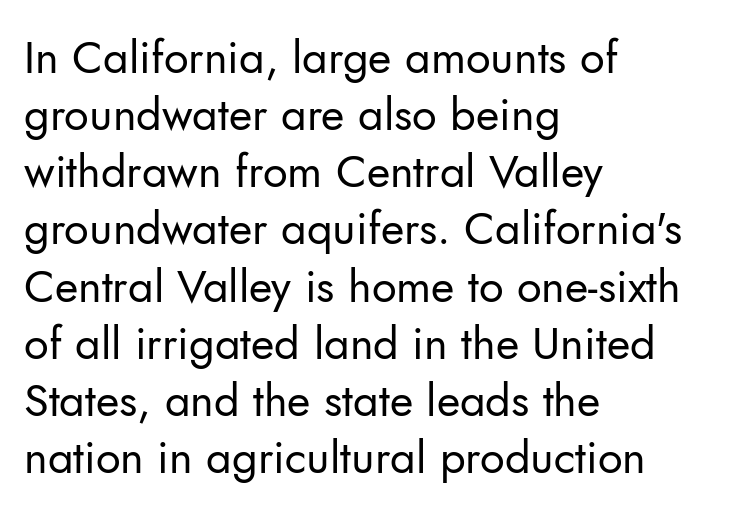
{"serif": "no", "italic": "no", "bold": "no", "weight": "regular", "width": "normal", "stroke_contrast": "low", "x_height": "small", "monospaced": "no", "underline": "no", "align": "left", "line_spacing": "normal", "line_spacing_ratio": 1.27, "letter_spacing": "normal", "letter_spacing_em": 0.0, "glyph_px": 45}
